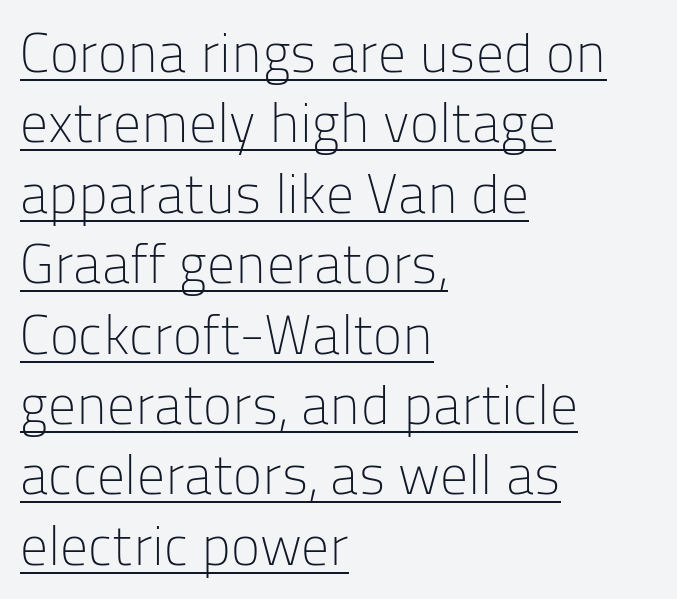
The image shows 55 px light sans-serif type, upright; set left-aligned, normal line spacing (1.28x), normal letter spacing, underlined; low stroke contrast and a medium x-height.
